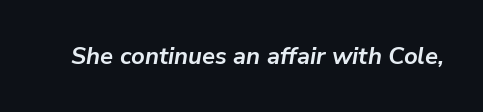
The image shows 24 px bold type, italic (leaning right); set normal letter spacing, not underlined.
